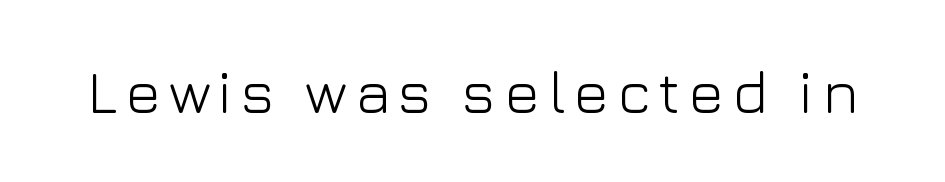
Designer's note — italics off, roman on. You can tell from the bare stems that sans-serif type was used. Underlining? Definitely not there. Is this a fixed-width face? No — the glyphs have proportional, varying widths. Each stroke keeps to a modest, everyday thickness or less.
